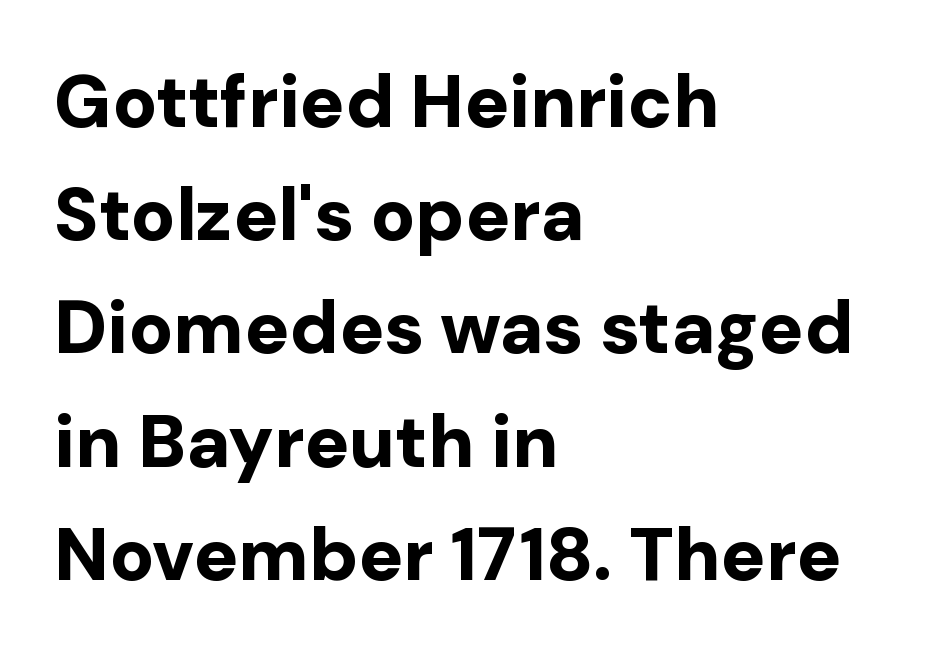
Q: Is the text bold? A: Yes.
Q: Is the text italic (slanted)? A: No, it is upright.
Q: Is the typeface a serif or a sans-serif typeface? A: Sans-serif.
Q: Is the text underlined? A: No.
Q: How is the paragraph aligned? A: Left-aligned.
Q: Is the spacing between letters normal or unusually wide? A: Normal.
Q: Is the spacing between lines tight, normal or loose? A: Normal.
Q: Width (condensed, normal, or wide)? A: Normal.
Q: Stroke contrast? A: Low.
Q: x-height? A: Medium.
Q: Monospaced? A: No.
